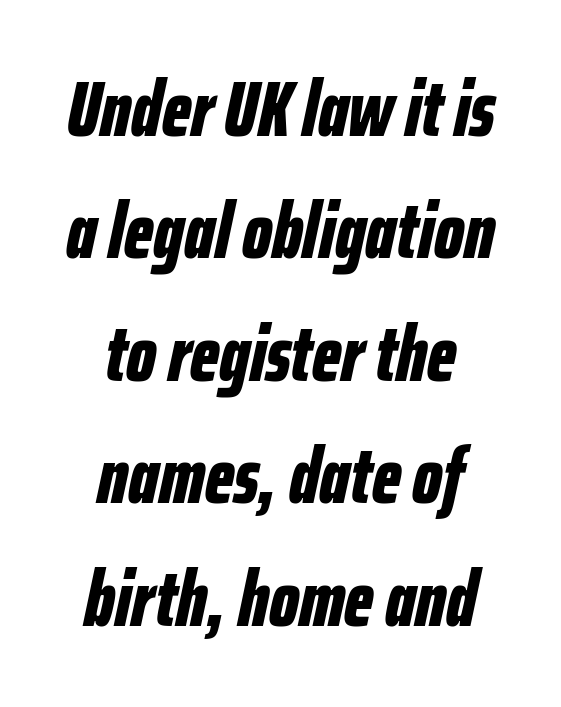
The rendering uses natural spacing where letterforms have individual widths. The block of text has a typical density, with ordinary space between rows. Weight check: bold — yes, fully. Students, note that the glyphs here touch the page at normal intervals. This rendering uses center alignment, leaving both contours irregular but symmetric.
